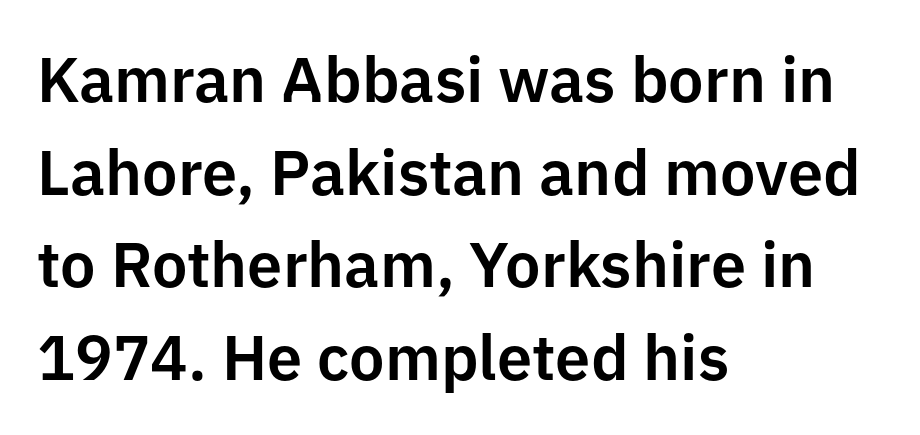
The letters sit at their default tracking, neither squeezed nor spread. The passage shown is not underscored anywhere. Each letter keeps its own natural width here, so spacing adapts to shape. These lines were composed using upright roman letters. No feet cap the strokes, marking this as sans-serif type. Horizontal alignment here is leftward, the default for most running prose.
